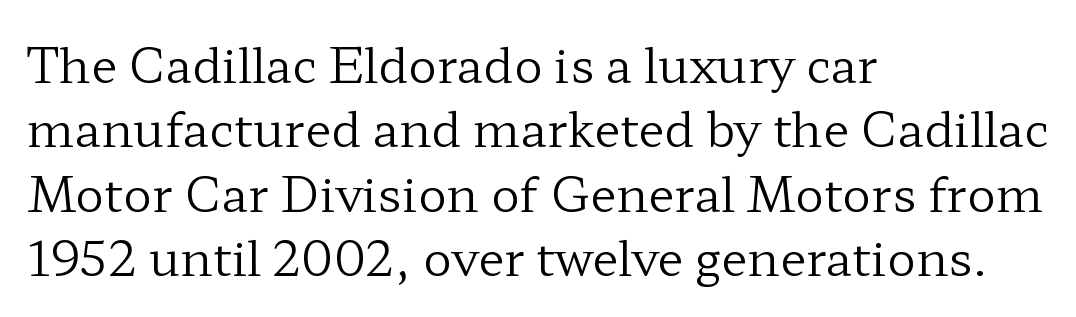
The image shows 48 px regular-weight, wide serif type, upright; set left-aligned, normal line spacing (1.34x), normal letter spacing, not underlined; low stroke contrast and a medium x-height.
